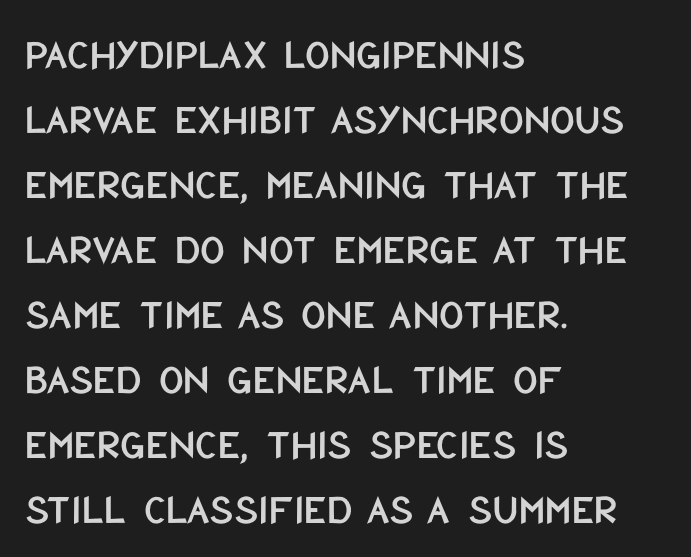
The horizontal fit of the characters is conventional and even. The space beneath each line is pristine and unruled. Proportional: the letters do not fall into vertical columns. The face used here is a sans, in the tradition of grotesques and geometrics.
